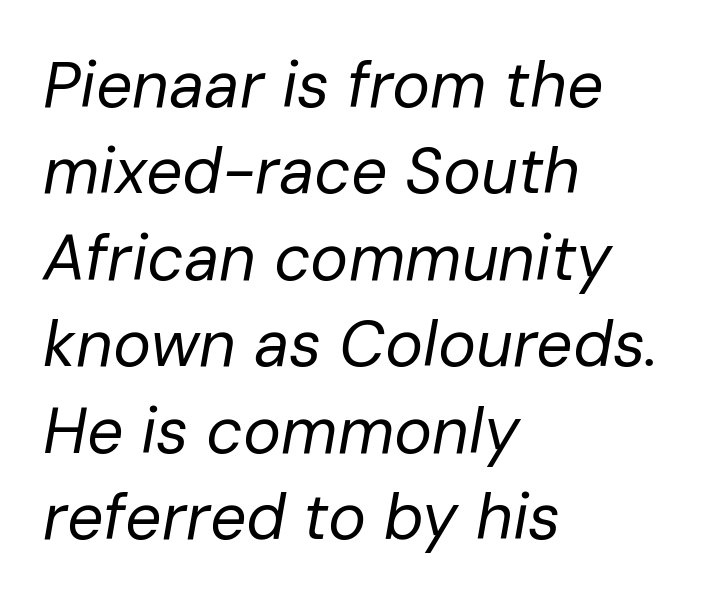
The image shows 64 px regular-weight type, italic (leaning right); set left-aligned, normal line spacing (1.35x), normal letter spacing, not underlined; low stroke contrast and a medium x-height.
